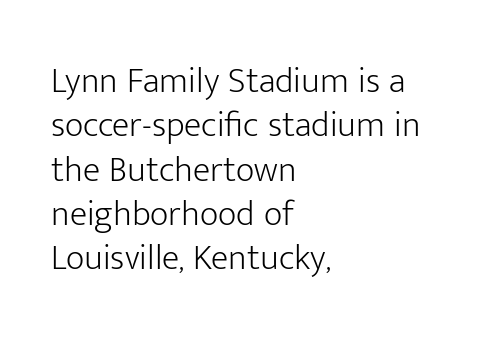
Caption: standard tracking, unaltered. The words here are not underlined. Weight class: somewhere from thin through regular. Line starts are locked; line ends wander. The glyphs in this specimen are sans serif. You could not count columns in this text — the font is proportionally spaced.
